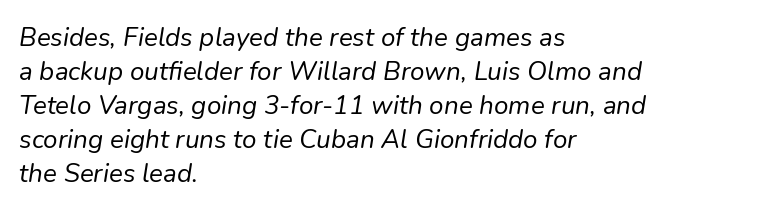
Designer's note — italics engaged. The letters look calm and open, with moderate or lighter stems. Where is the straight margin? On the left. The type is set solid horizontally, with unmodified tracking.
